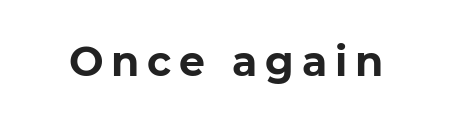
{"serif": "no", "bold": "yes", "weight": "bold", "width": "normal", "stroke_contrast": "low", "x_height": "medium", "monospaced": "no", "underline": "no", "glyph_px": 41}
